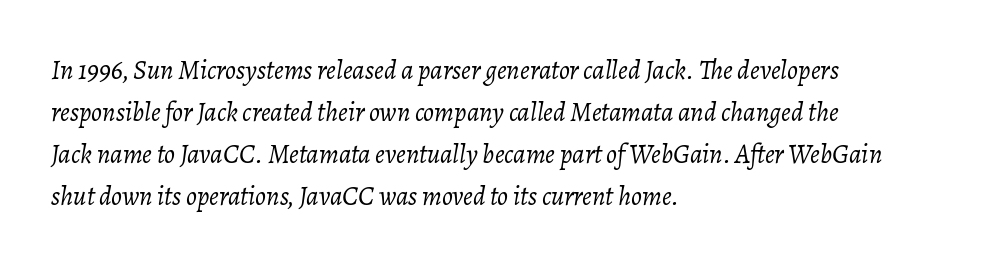
No letter is thick-stroked: the sample isn't bold. The designer left line spacing at the default. The rendering anchors every line to the left-hand side. Here the glyphs are tracked normally, forming tight word shapes. The baseline area is clear. When letters slant like this, we call the style italic.
